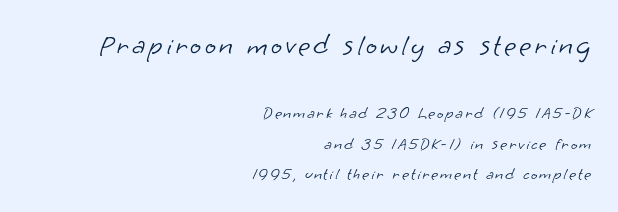
The image shows 29 px light sans-serif type; set right-aligned, line spacing 1.79x, not underlined; the first (top) block is 1.71x larger; low stroke contrast and a small x-height.
